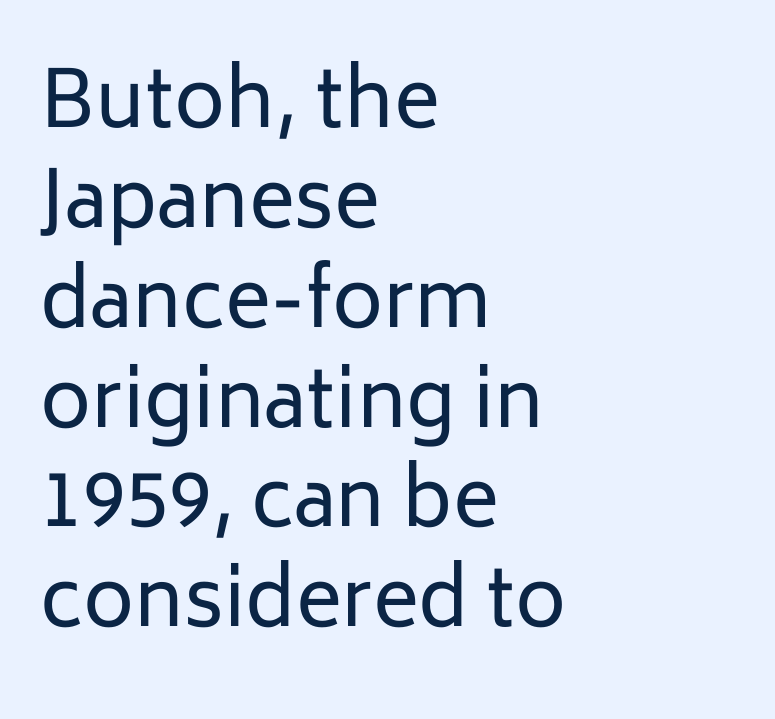
Q: Is the text bold? A: No.
Q: Is the text italic (slanted)? A: No, it is upright.
Q: Is the typeface a serif or a sans-serif typeface? A: Sans-serif.
Q: Is the text underlined? A: No.
Q: How is the paragraph aligned? A: Left-aligned.
Q: Is the spacing between letters normal or unusually wide? A: Normal.
Q: Is the spacing between lines tight, normal or loose? A: Normal.
Q: Width (condensed, normal, or wide)? A: Normal.
Q: Stroke contrast? A: Low.
Q: x-height? A: Medium.
Q: Monospaced? A: No.
